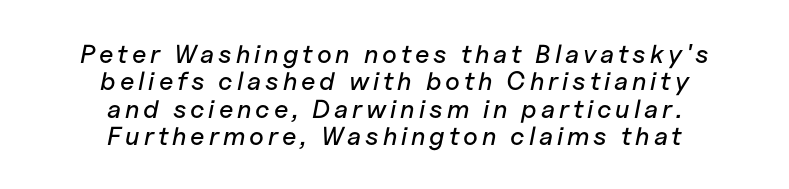
The passage shown leans; its letterforms are oblique. Very little white space separates one row of letters from the next. Underline: absent. Both edges are ragged and mirror each other, which tells us the setting is centered.
